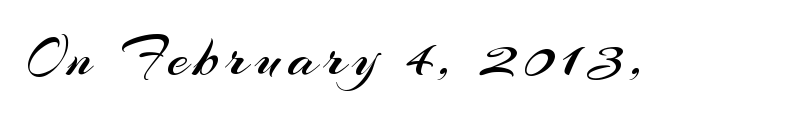
The image shows 60 px regular-weight sans-serif type; set not underlined; medium stroke contrast and a small x-height.
